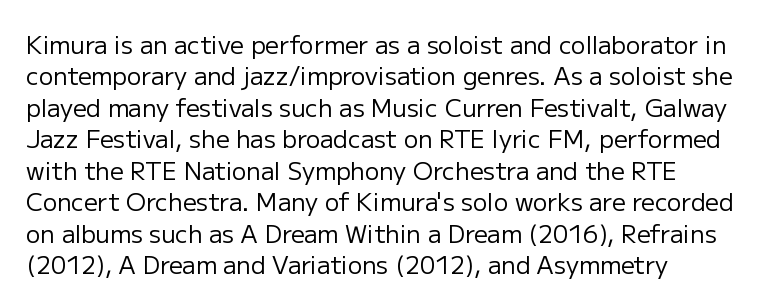
Q: Is the text bold? A: No.
Q: Is the text italic (slanted)? A: No, it is upright.
Q: Is the text underlined? A: No.
Q: How is the paragraph aligned? A: Left-aligned.
Q: Is the spacing between letters normal or unusually wide? A: Normal.
Q: Is the spacing between lines tight, normal or loose? A: Normal.
